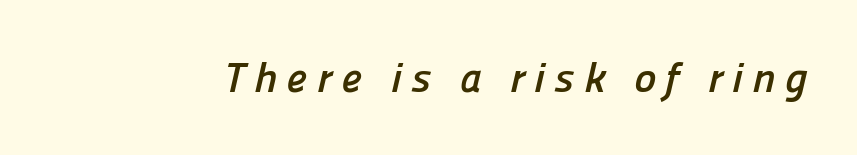
{"serif": "no", "bold": "yes", "weight": "semibold", "width": "normal", "stroke_contrast": "low", "x_height": "medium", "monospaced": "no", "underline": "no", "letter_spacing": "wide", "letter_spacing_em": 0.22, "glyph_px": 42}
